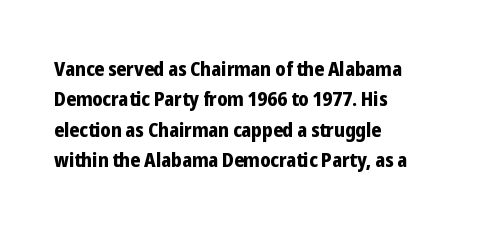
Heavy, bold letterforms. The rendering anchors every line to the left-hand side. The line-height multiplier appears to be the usual default. Style check: upright. There is no visible air inserted between adjacent glyphs. Descenders hang freely into open space.
